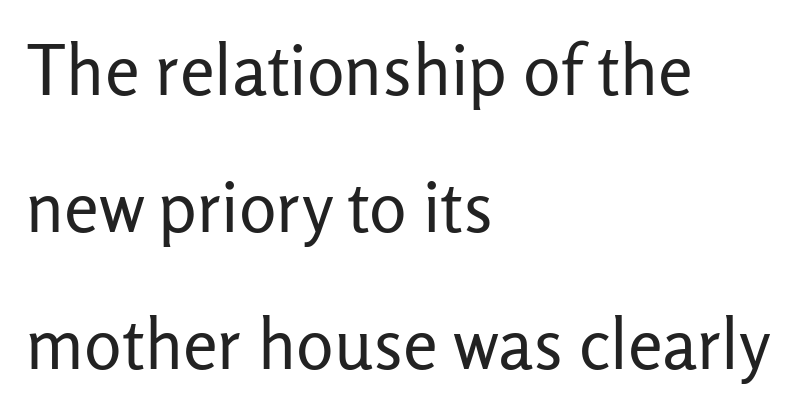
The image shows 70 px regular-weight sans-serif type, upright; set left-aligned, loose line spacing (1.96x), normal letter spacing, not underlined; low stroke contrast and a medium x-height.
